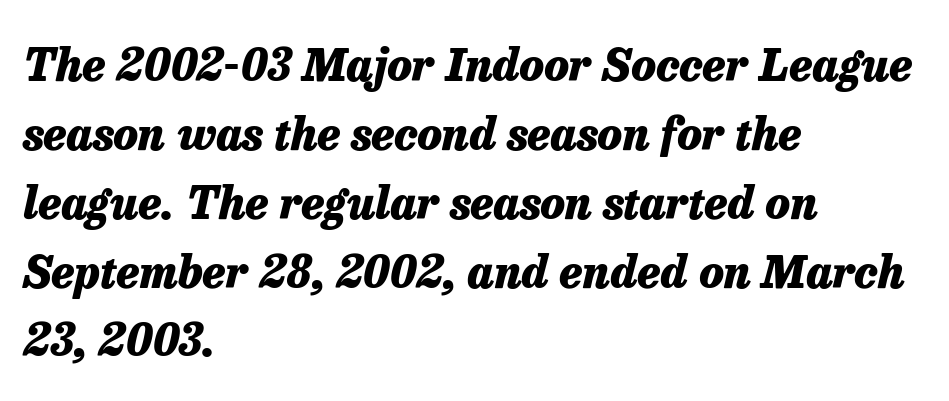
{"italic": "yes", "lean": "right", "slant_degrees": 13, "bold": "yes", "weight": "heavy", "width": "normal", "stroke_contrast": "low", "x_height": "medium", "monospaced": "no", "underline": "no", "align": "left", "line_spacing": "normal", "line_spacing_ratio": 1.53, "letter_spacing": "normal", "letter_spacing_em": 0.0, "glyph_px": 45}
